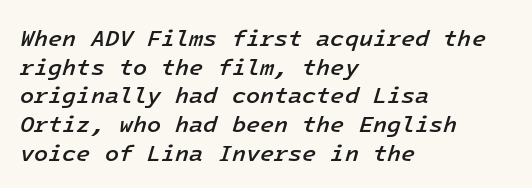
Q: Is the text bold? A: Semi-bold.
Q: Is the text italic (slanted)? A: Yes, it leans right by about 16 degrees.
Q: Is the text underlined? A: No.
Q: How is the paragraph aligned? A: Left-aligned.
Q: Is the spacing between letters normal or unusually wide? A: Normal.
Q: Is the spacing between lines tight, normal or loose? A: Normal.
